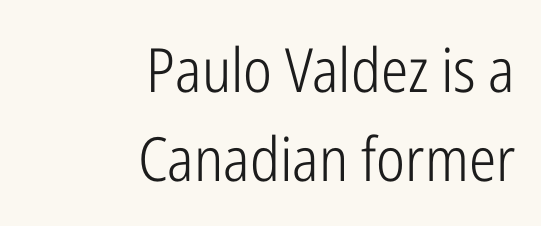
{"serif": "no", "italic": "no", "bold": "no", "weight": "light", "width": "condensed", "stroke_contrast": "low", "x_height": "medium", "monospaced": "no", "underline": "no", "align": "right", "line_spacing": "normal", "line_spacing_ratio": 1.46, "letter_spacing": "normal", "letter_spacing_em": 0.0, "glyph_px": 61}
